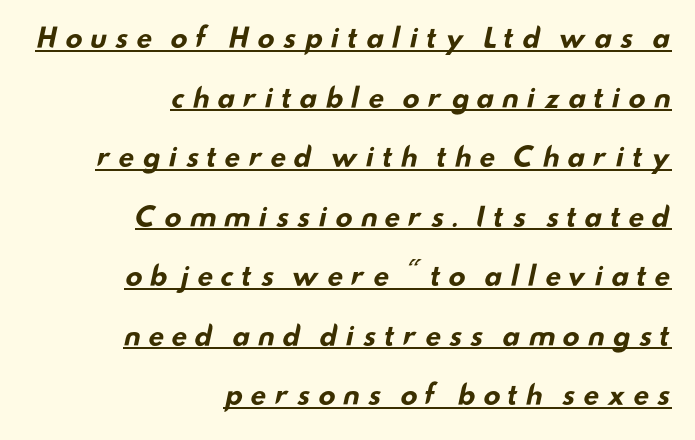
This sample uses expanded letter spacing, leaving extra air between glyphs. All the whitespace from short lines collects on the left. Caption: lettering with a line underneath. Typographic density is high because the face is bold. Summary of vertical rhythm: relaxed, with wide interline spacing.
